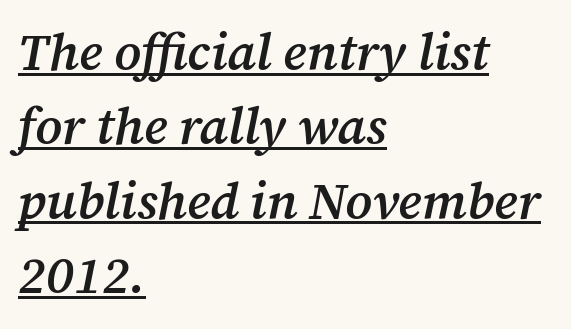
The image shows 51 px semibold serif type, italic (leaning right); set left-aligned, normal line spacing (1.46x), normal letter spacing, underlined; medium stroke contrast and a medium x-height.
